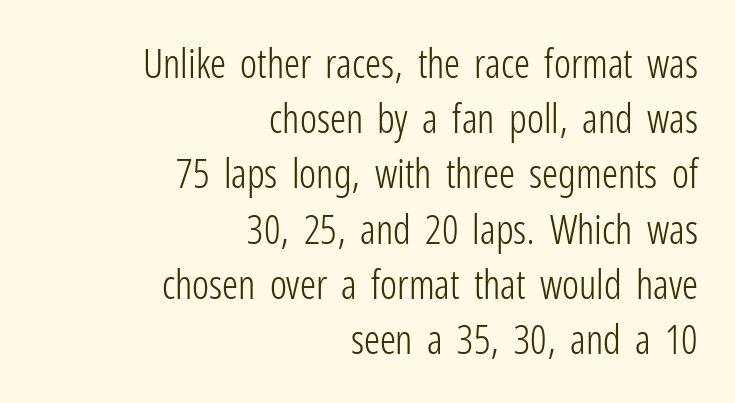
Layout note: lines flush right. Horizontal bands of white between lines are of average thickness. Varying glyph widths throughout — classic text-font behaviour. Letters rest on an invisible, unmarked baseline. Glyph-to-glyph distance matches everyday printed text. The letters stand straight up with perfectly vertical stems.
